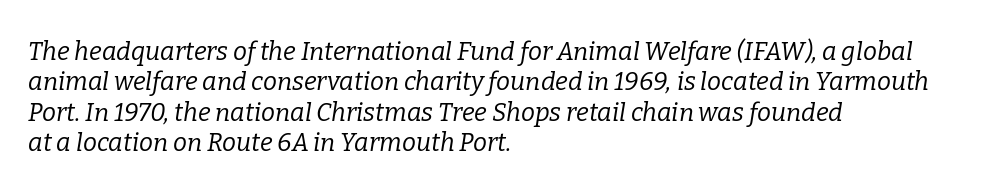
Spacing between characters is what you'd get straight out of the box. No chunkiness to these letters — they're not bold. Characters are canted at an angle relative to the baseline's perpendicular. Each line starts at the same left margin while the right side varies.
